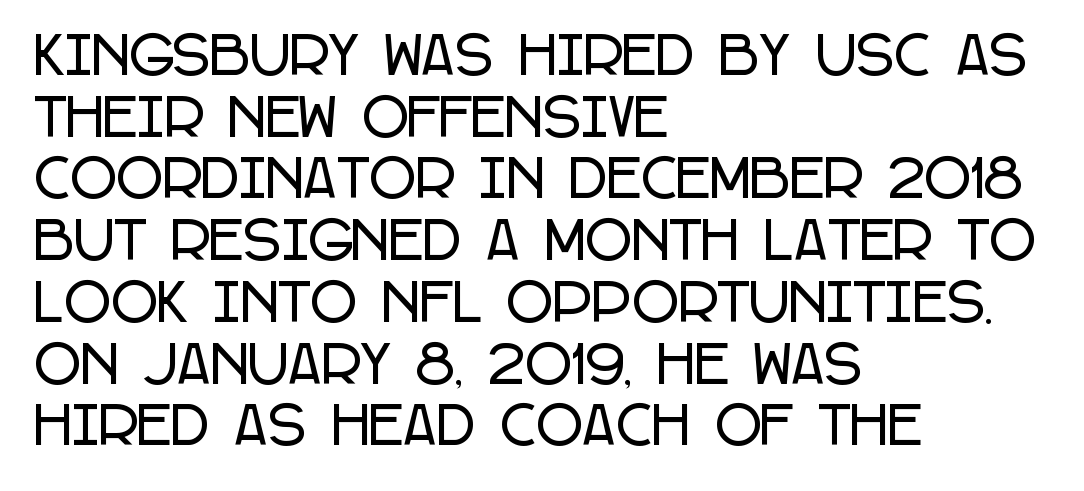
Q: Is the text italic (slanted)? A: No, it is upright.
Q: Is the typeface a serif or a sans-serif typeface? A: Sans-serif.
Q: Is the text underlined? A: No.
Q: How is the paragraph aligned? A: Left-aligned.
Q: Is the spacing between letters normal or unusually wide? A: Normal.
Q: Width (condensed, normal, or wide)? A: Condensed.
Q: Stroke contrast? A: Low.
Q: x-height? A: Large.
Q: Monospaced? A: No.
